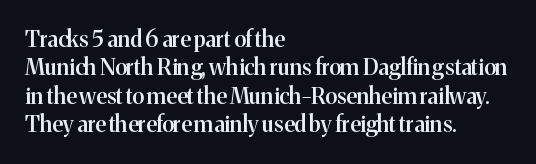
The image shows 22 px text type, upright; set left-aligned, normal line spacing (1.29x), normal letter spacing, not underlined.
